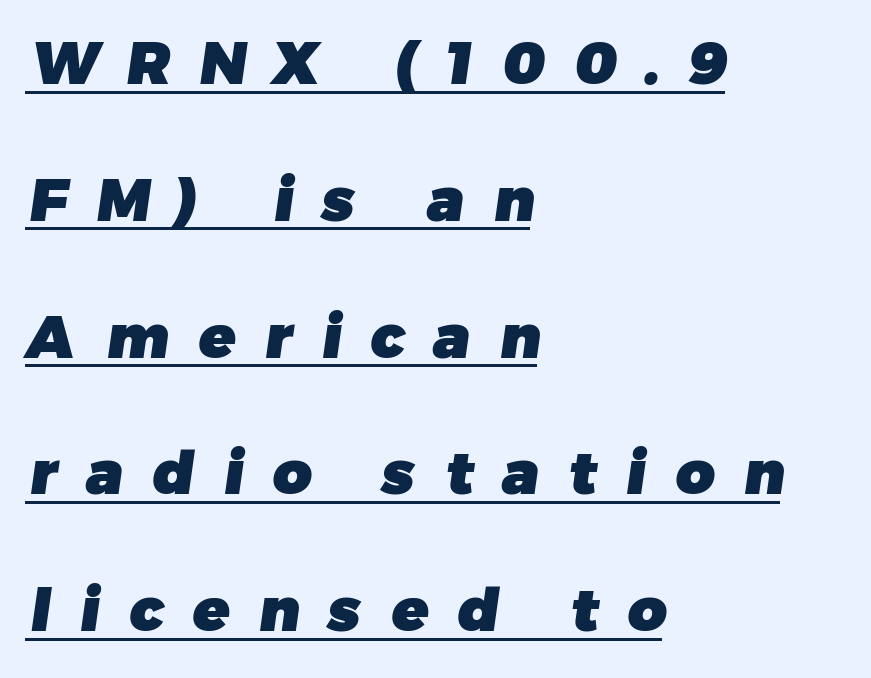
Looks like someone drew a line under every word here. Is the type bold? Yes — the strokes are clearly thick and heavy. Examine the stroke ends and you'll find no serifs. Alignment: flush left. How are the letters spaced? Widely, with obvious added tracking.
